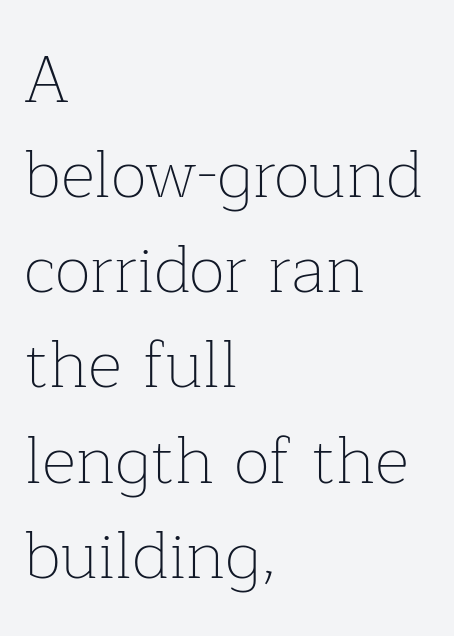
Look at the tracking — it's just the regular setting, nothing added. Letters have the restrained weight of plain body copy at most. The font's upright variant was chosen for this text. The letters advance in unequal steps, a hallmark of proportional type. The designer left line spacing at the default.
